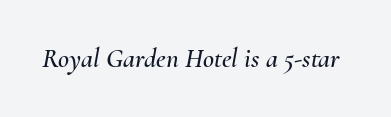
Q: Is the text italic (slanted)? A: Yes, it leans right by about 10 degrees.
Q: Is the text underlined? A: No.
Q: Is the spacing between letters normal or unusually wide? A: Normal.
